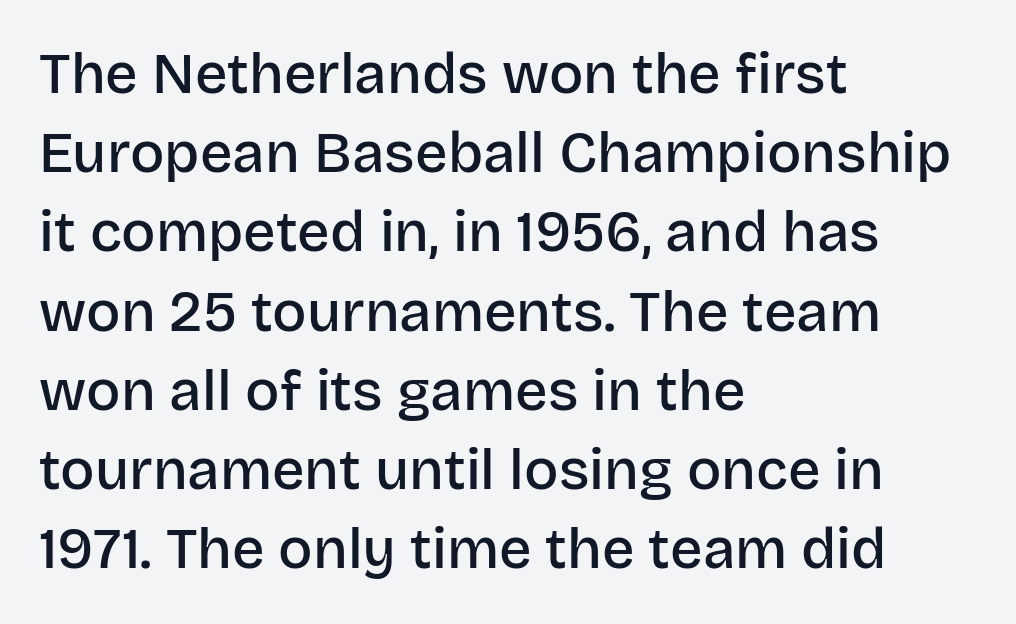
The image shows 57 px semibold sans-serif type, upright; set left-aligned, normal line spacing (1.39x), normal letter spacing, not underlined; low stroke contrast and a large x-height.
